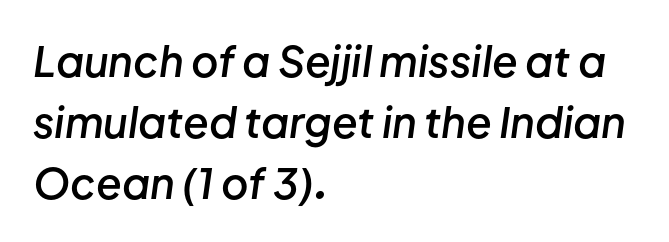
{"italic": "yes", "lean": "right", "slant_degrees": 8, "bold": "semi", "weight": "semibold", "width": "normal", "stroke_contrast": "low", "x_height": "medium", "monospaced": "no", "underline": "no", "align": "left", "line_spacing": "normal", "line_spacing_ratio": 1.45, "letter_spacing": "normal", "letter_spacing_em": 0.0, "glyph_px": 42}
